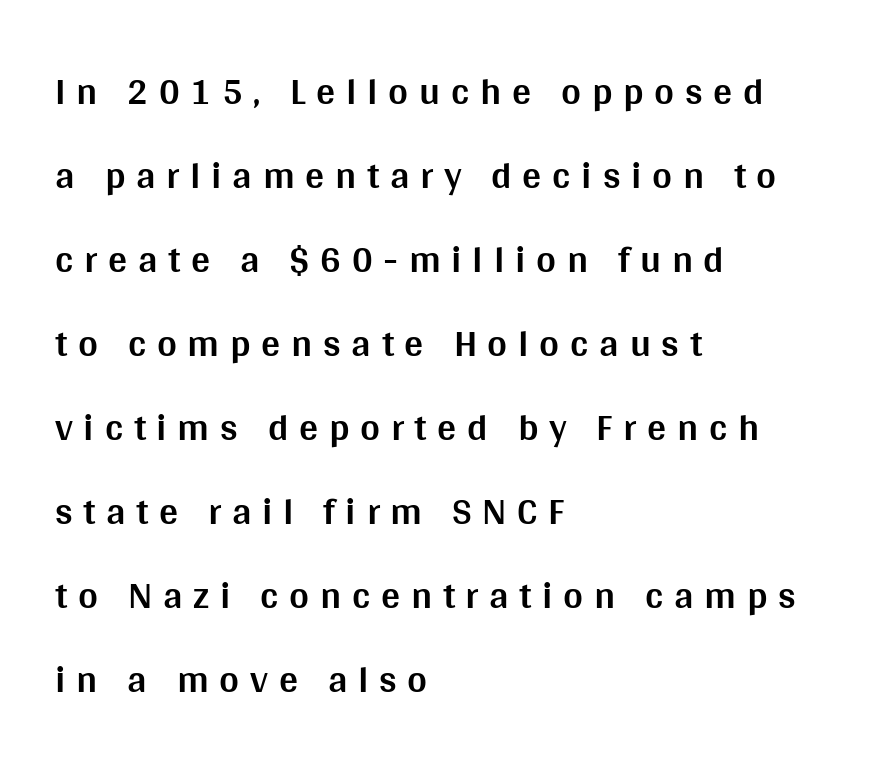
The image shows 38 px bold sans-serif type, upright; set left-aligned, loose line spacing (2.21x), unusually wide letter spacing (+0.28 em), not underlined; medium stroke contrast and a large x-height.
